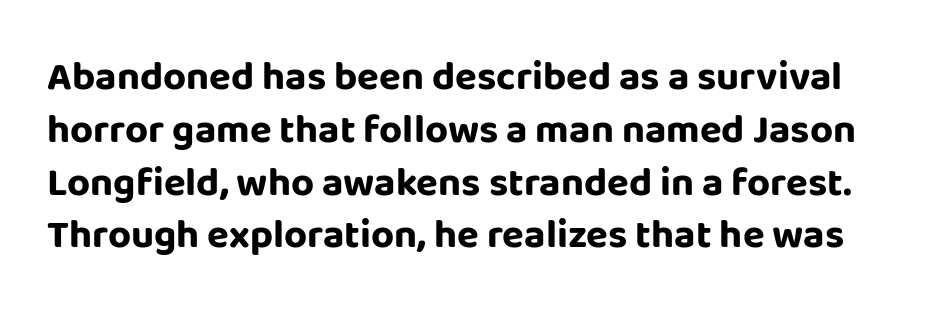
Q: Is the text bold? A: Yes.
Q: Is the text italic (slanted)? A: No, it is upright.
Q: Is the typeface a serif or a sans-serif typeface? A: Sans-serif.
Q: Is the text underlined? A: No.
Q: Is the spacing between letters normal or unusually wide? A: Normal.
Q: Is the spacing between lines tight, normal or loose? A: Normal.
Q: Width (condensed, normal, or wide)? A: Normal.
Q: Stroke contrast? A: Low.
Q: x-height? A: Large.
Q: Monospaced? A: No.
